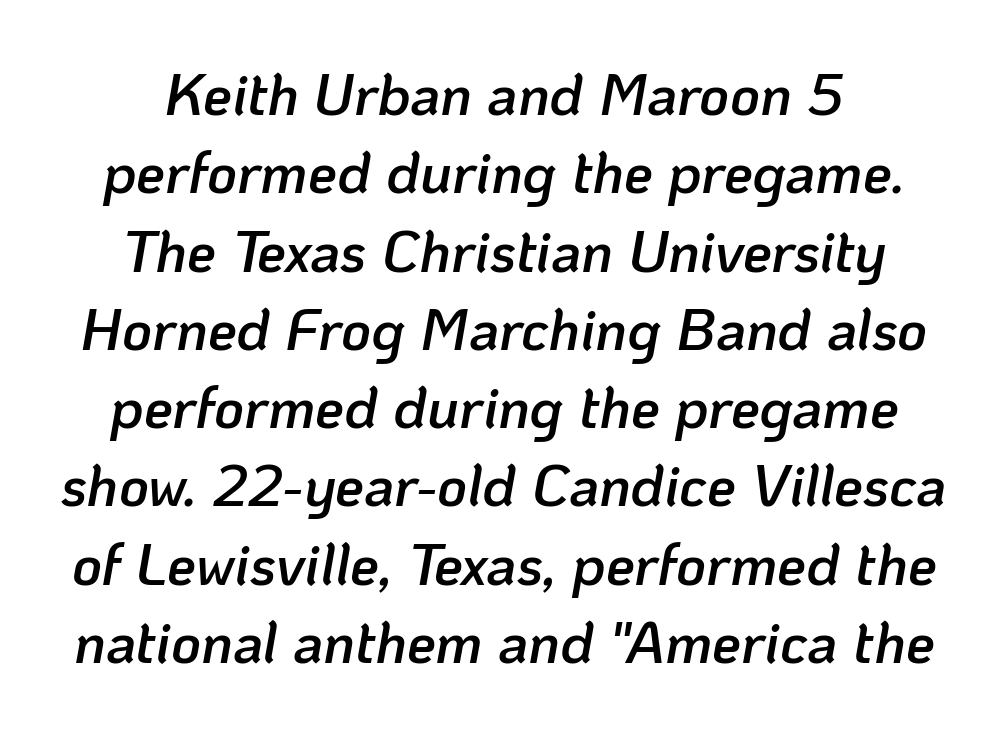
Q: Is the text bold? A: Semi-bold.
Q: Is the text italic (slanted)? A: Yes, it leans right by about 10 degrees.
Q: Is the text underlined? A: No.
Q: How is the paragraph aligned? A: Centered.
Q: Is the spacing between letters normal or unusually wide? A: Normal.
Q: Is the spacing between lines tight, normal or loose? A: Normal.
Q: Width (condensed, normal, or wide)? A: Normal.
Q: Stroke contrast? A: Low.
Q: x-height? A: Medium.
Q: Monospaced? A: No.
